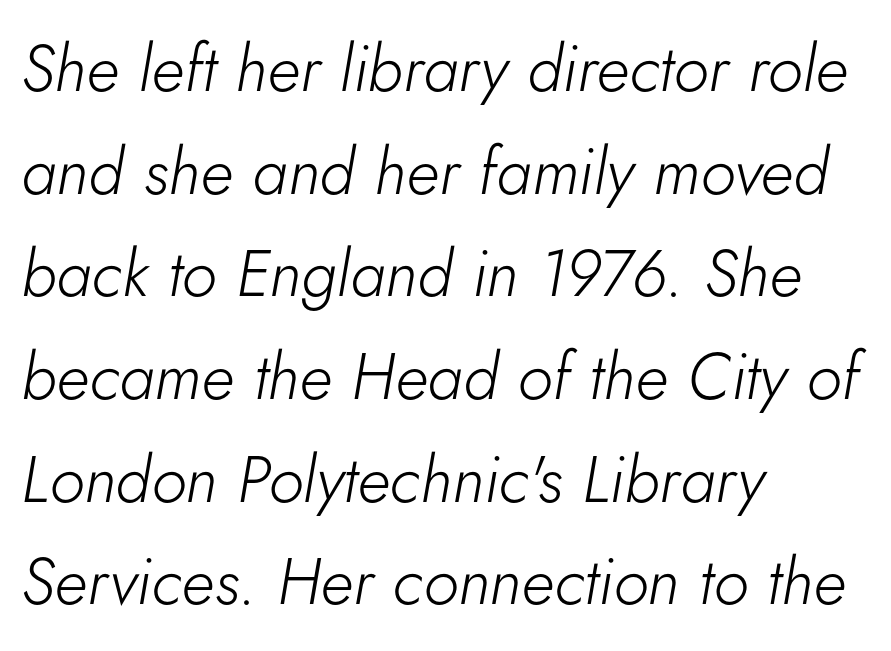
Letters rest on an invisible, unmarked baseline. Heaviness? Minimal to ordinary, like unemphasized prose. These lines stack with their left ends in a neat column. The glyphs look as if they've been sheared to an angle.
